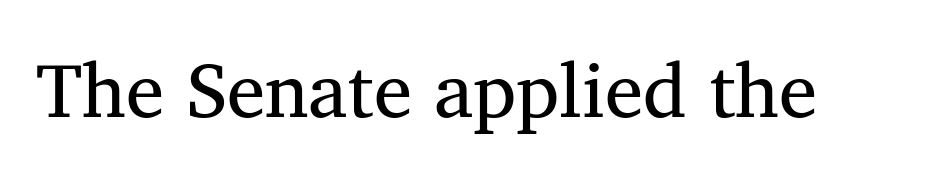
Think of a printed novel: that variable character pitch is what you see here. Italic? Not at all — the glyphs are vertical. Check where the strokes stop: tiny serifs finish them off. Words float on clear page, feet unadorned. Heaviness? Minimal to ordinary, like unemphasized prose. You could call the tracking neutral — neither tight nor loose.
